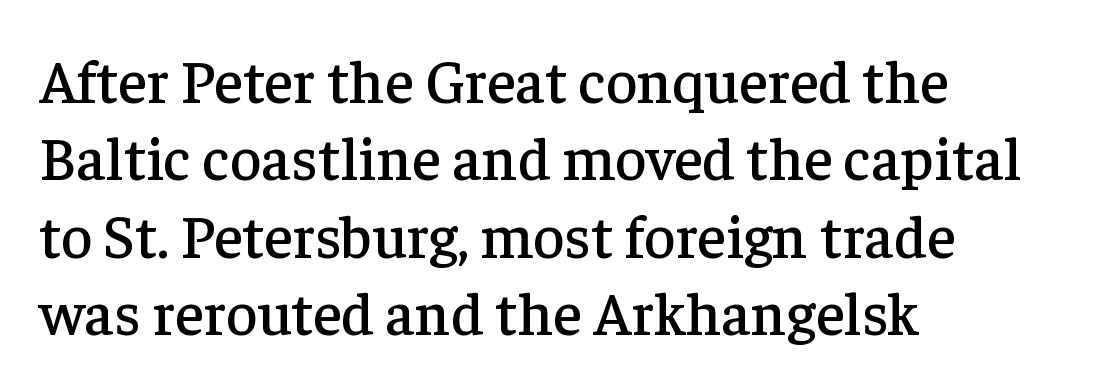
{"serif": "yes", "italic": "no", "width": "normal", "stroke_contrast": "low", "x_height": "medium", "monospaced": "no", "underline": "no", "align": "left", "line_spacing": "normal", "line_spacing_ratio": 1.27, "letter_spacing": "normal", "letter_spacing_em": 0.0, "glyph_px": 61}
